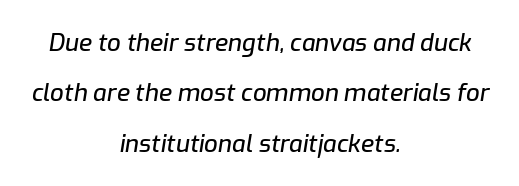
The image shows 24 px text type, italic (leaning right); set centered, loose line spacing (2.1x), normal letter spacing, not underlined.
